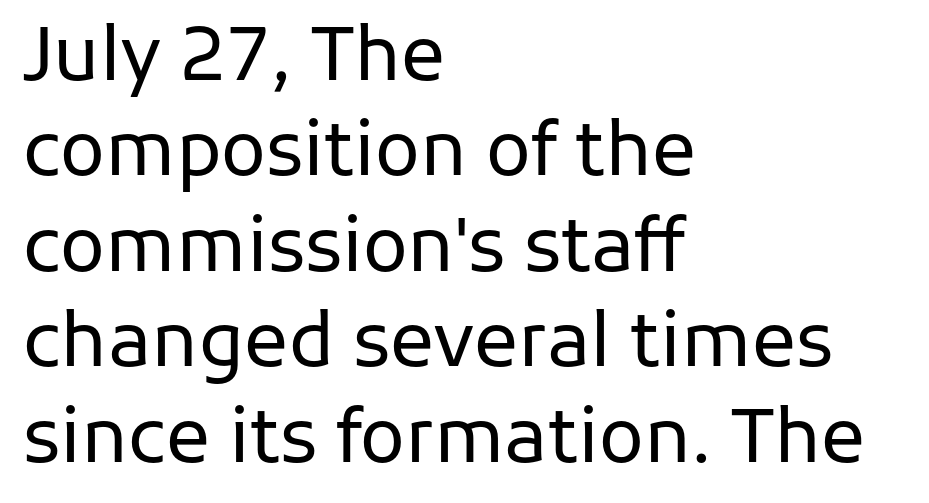
{"serif": "no", "italic": "no", "bold": "no", "weight": "regular", "width": "normal", "stroke_contrast": "low", "x_height": "medium", "monospaced": "no", "underline": "no", "align": "left", "line_spacing": "normal", "line_spacing_ratio": 1.29, "letter_spacing": "normal", "letter_spacing_em": 0.0, "glyph_px": 74}
